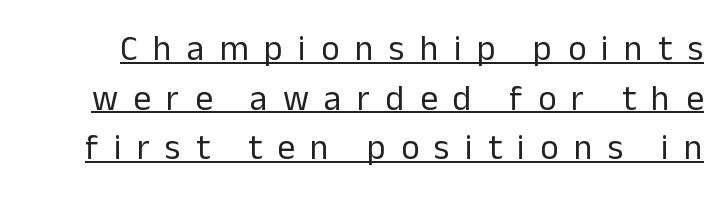
{"serif": "no", "italic": "no", "bold": "no", "weight": "regular", "width": "normal", "stroke_contrast": "low", "x_height": "medium", "monospaced": "no", "underline": "yes", "line_spacing": "normal", "line_spacing_ratio": 1.42, "letter_spacing": "wide", "letter_spacing_em": 0.44, "glyph_px": 35}
